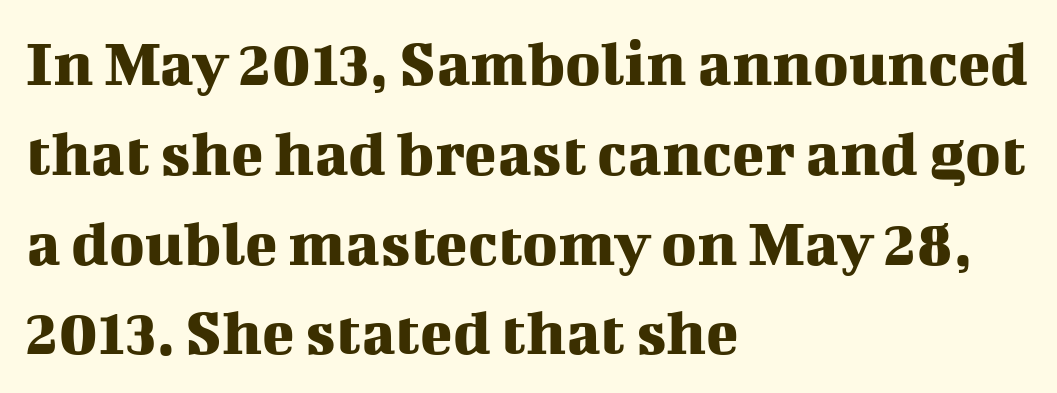
The image shows 67 px serif type, upright; set left-aligned, normal line spacing (1.34x), normal letter spacing, not underlined; medium stroke contrast and a medium x-height.
